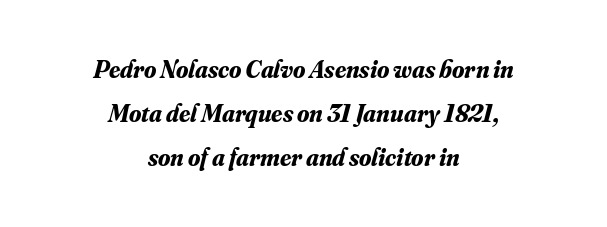
The image shows 25 px bold type, italic (leaning right); set centered, line spacing 1.77x, normal letter spacing, not underlined.
